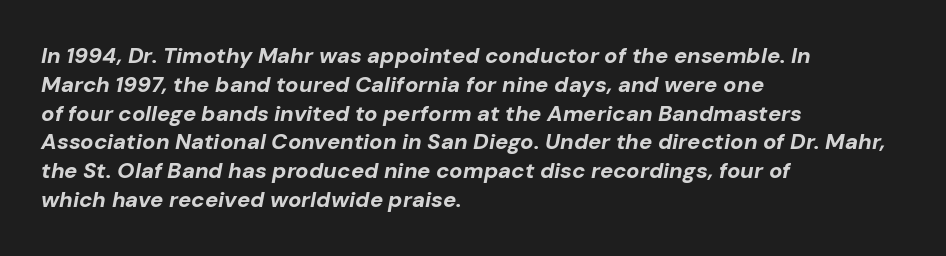
{"italic": "yes", "lean": "right", "slant_degrees": 10, "bold": "yes", "underline": "no", "align": "left", "line_spacing": "normal", "line_spacing_ratio": 1.31, "letter_spacing": "normal", "letter_spacing_em": 0.0, "glyph_px": 22}
